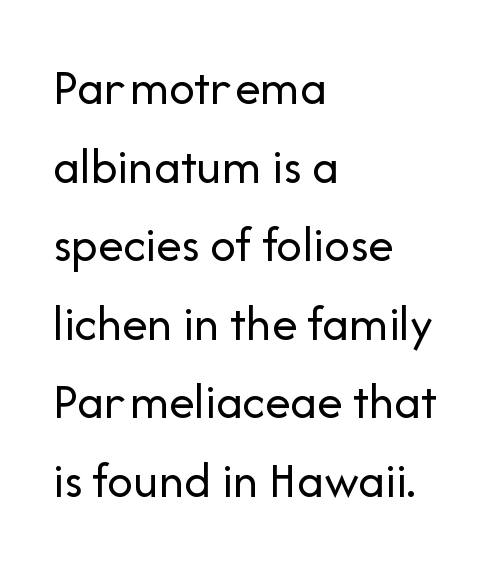
The letters advance in unequal steps, a hallmark of proportional type. The typography opts for an upright posture over an oblique one. Is there much room between lines? A standard amount, neither cramped nor airy. Caption: multi-line text, flush left, ragged right. Regarding serifs, this sample does without them. Bold? No — there's no thickening of the strokes.
